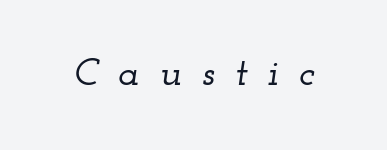
The image shows 40 px wide serif type, italic (leaning right); set unusually wide letter spacing (+0.5 em), not underlined; low stroke contrast and a small x-height.
